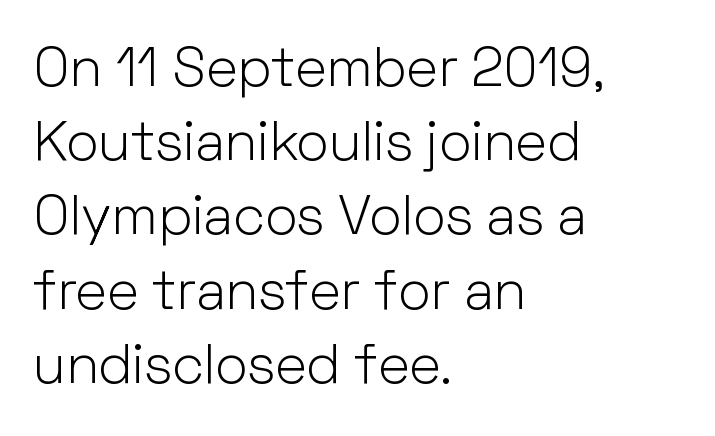
The image shows 55 px light sans-serif type, upright; set left-aligned, normal line spacing (1.35x), normal letter spacing, not underlined; low stroke contrast and a medium x-height.
